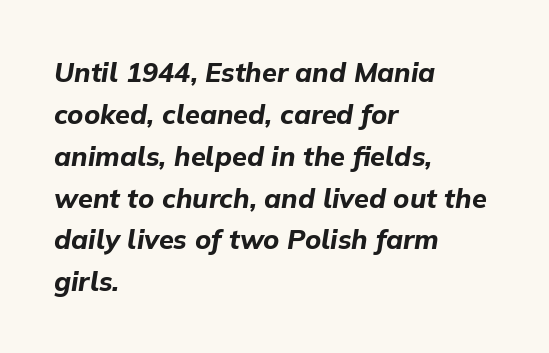
On the weight axis this lands at bold, roughly 700. The foot of each line stays bare and open. The rendering anchors every line to the left-hand side. What stands out about the letter spacing? Nothing — it is the standard amount. Compared with ordinary roman type, these characters are visibly tilted.
